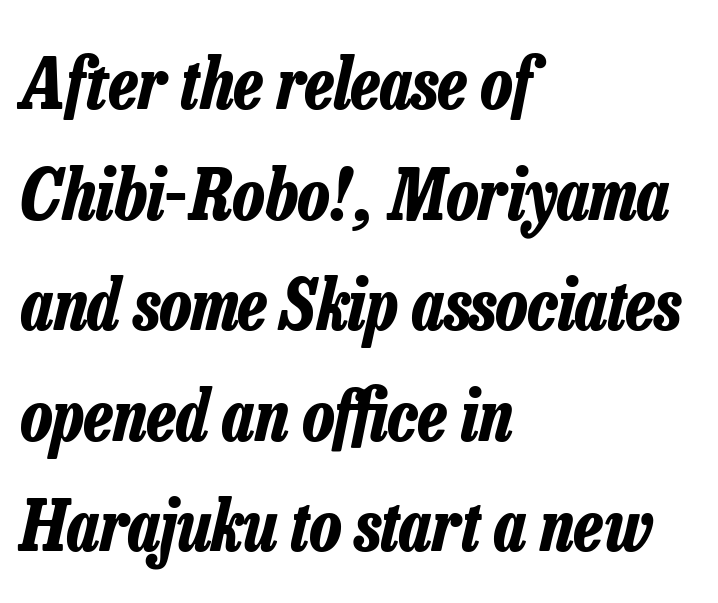
{"italic": "yes", "lean": "right", "slant_degrees": 13, "bold": "yes", "weight": "bold", "width": "condensed", "stroke_contrast": "low", "x_height": "medium", "monospaced": "no", "underline": "no", "align": "left", "line_spacing": "normal", "line_spacing_ratio": 1.58, "letter_spacing": "normal", "letter_spacing_em": 0.0, "glyph_px": 70}
